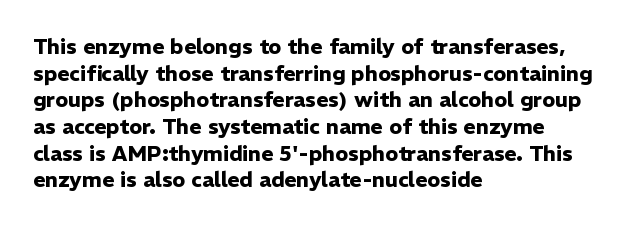
Honestly, the row spacing looks completely unremarkable. Posture: upright roman. Plenty of ink on the page — the face is bold. Typeset ragged right — the left edge is the straight one.
